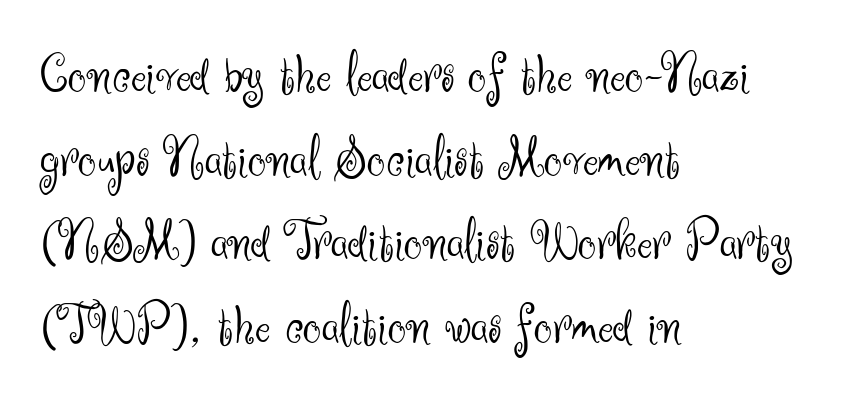
{"serif": "no", "italic": "no", "bold": "no", "weight": "light", "width": "normal", "stroke_contrast": "medium", "x_height": "small", "monospaced": "no", "underline": "no", "align": "left", "line_spacing": "normal", "line_spacing_ratio": 1.44, "letter_spacing": "normal", "letter_spacing_em": 0.0, "glyph_px": 58}
